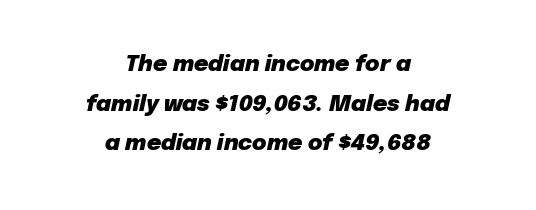
The image shows 22 px bold type, italic (leaning right); set centered, line spacing 1.8x, normal letter spacing, not underlined.
